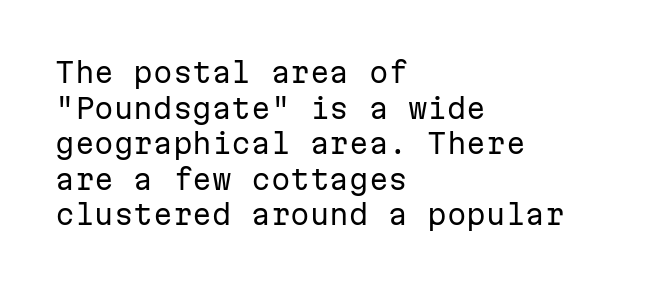
Q: Is the text bold? A: No.
Q: Is the text italic (slanted)? A: No, it is upright.
Q: Is the typeface a serif or a sans-serif typeface? A: Sans-serif.
Q: Is the text underlined? A: No.
Q: How is the paragraph aligned? A: Left-aligned.
Q: Is the spacing between letters normal or unusually wide? A: Normal.
Q: Is the spacing between lines tight, normal or loose? A: Normal.
Q: Width (condensed, normal, or wide)? A: Normal.
Q: Stroke contrast? A: Low.
Q: x-height? A: Medium.
Q: Monospaced? A: Yes.
